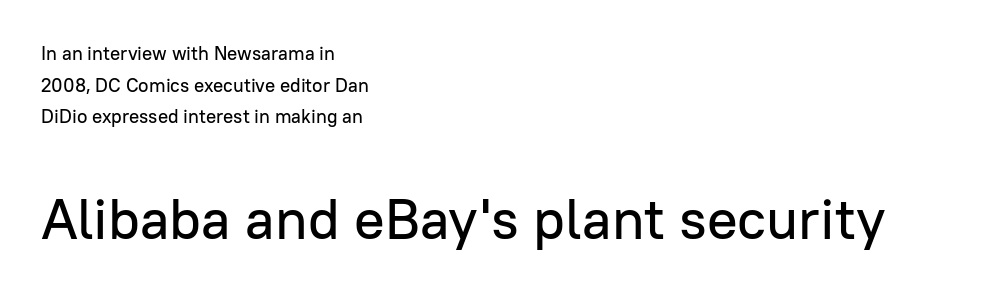
Q: Is the text italic (slanted)? A: No, it is upright.
Q: Is the typeface a serif or a sans-serif typeface? A: Sans-serif.
Q: Is the text underlined? A: No.
Q: How is the paragraph aligned? A: Left-aligned.
Q: Is the spacing between letters normal or unusually wide? A: Normal.
Q: Is the spacing between lines tight, normal or loose? A: Normal.
Q: Which block of text is set in a larger size, the first (top) or the second (bottom)? A: The second (bottom) one.
Q: Width (condensed, normal, or wide)? A: Normal.
Q: Stroke contrast? A: Low.
Q: x-height? A: Medium.
Q: Monospaced? A: No.
